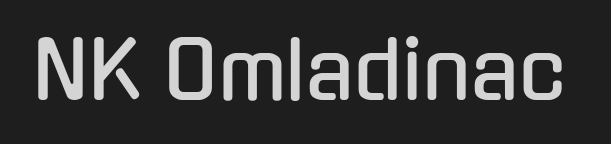
{"serif": "no", "italic": "no", "width": "condensed", "stroke_contrast": "low", "x_height": "medium", "monospaced": "no", "underline": "no", "letter_spacing": "normal", "letter_spacing_em": 0.0, "glyph_px": 79}
